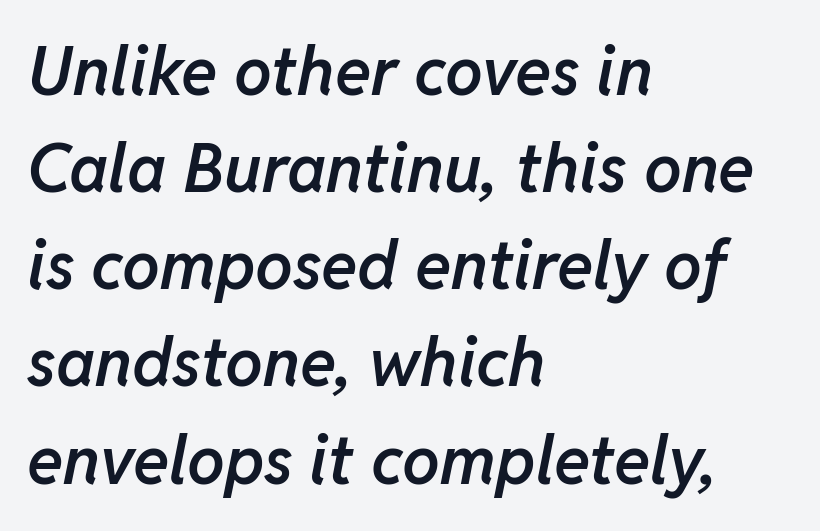
The letterforms sit shoulder to shoulder at normal distance. Short and long lines alike share a common starting point at left. Italic: yes, the glyphs are oblique. The rendering uses a moderate line-height, typical for paragraphs. A semibold gives these letters moderate extra thickness, short of bold. Do the characters align in a grid? No, the font is proportional.
